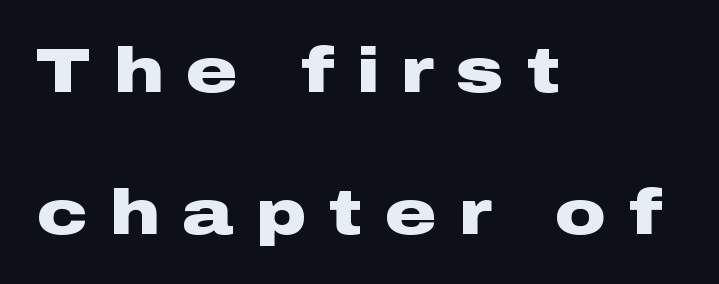
{"serif": "no", "italic": "no", "bold": "yes", "weight": "heavy", "width": "wide", "stroke_contrast": "low", "x_height": "medium", "monospaced": "no", "underline": "no", "align": "left", "line_spacing": "loose", "line_spacing_ratio": 2.25, "letter_spacing": "wide", "letter_spacing_em": 0.36, "glyph_px": 63}
